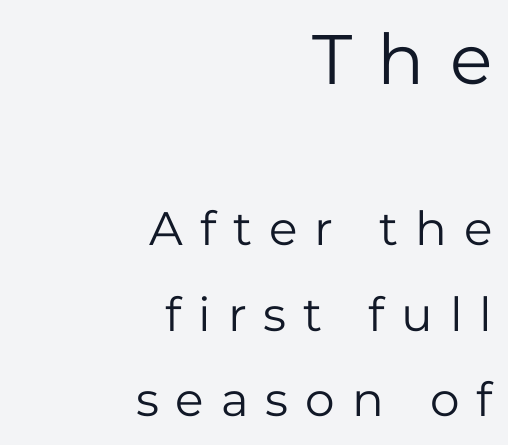
{"serif": "no", "italic": "no", "bold": "no", "weight": "regular", "width": "normal", "stroke_contrast": "low", "x_height": "medium", "monospaced": "no", "underline": "no", "align": "right", "line_spacing_ratio": 1.82, "letter_spacing": "wide", "letter_spacing_em": 0.36, "larger_block": "first", "size_ratio": 1.49, "glyph_px": 70}
